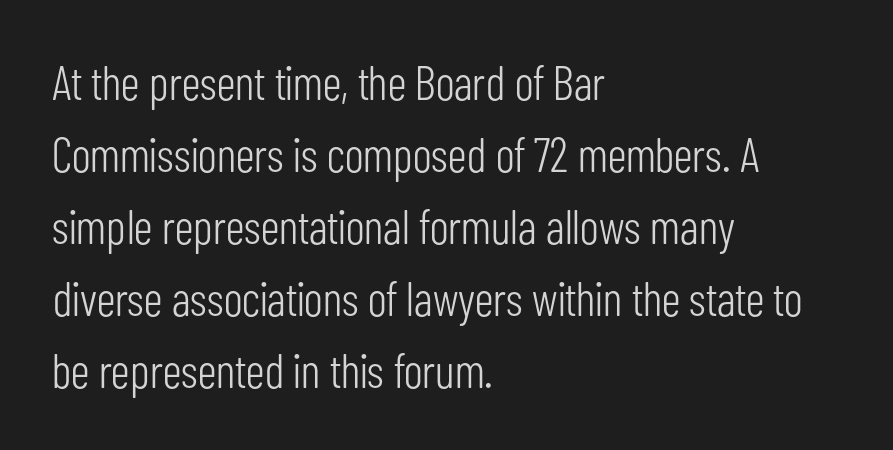
{"serif": "no", "italic": "no", "bold": "no", "weight": "light", "width": "condensed", "stroke_contrast": "low", "x_height": "medium", "monospaced": "no", "underline": "no", "align": "left", "line_spacing": "normal", "line_spacing_ratio": 1.5, "letter_spacing": "normal", "letter_spacing_em": 0.0, "glyph_px": 48}
